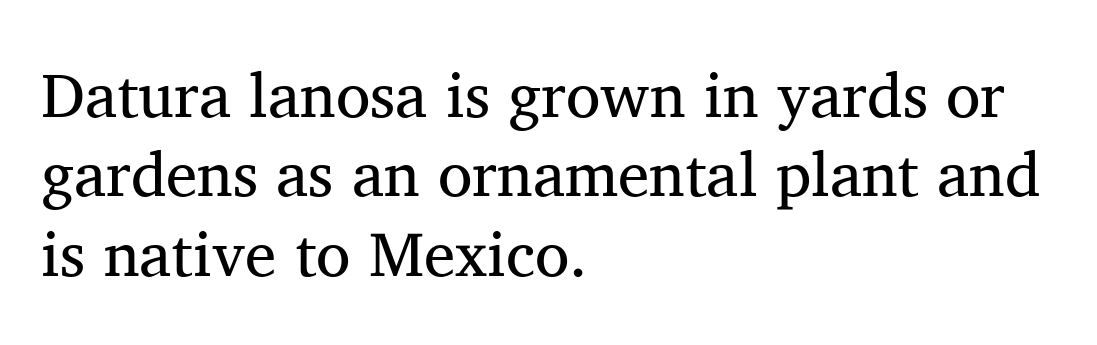
{"serif": "yes", "italic": "no", "bold": "no", "weight": "regular", "width": "normal", "stroke_contrast": "medium", "x_height": "medium", "monospaced": "no", "underline": "no", "align": "left", "line_spacing": "normal", "line_spacing_ratio": 1.26, "letter_spacing": "normal", "letter_spacing_em": 0.0, "glyph_px": 63}
